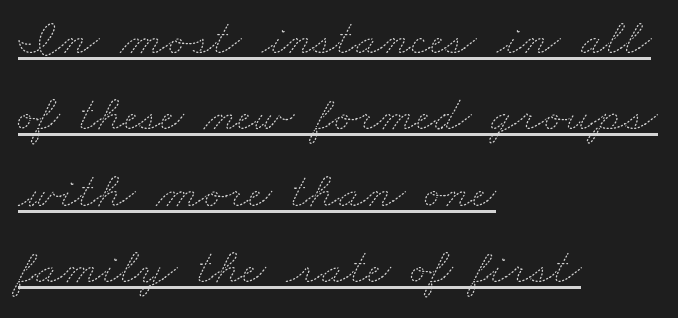
These lines keep a tight, regular rhythm from letter to letter. Note the varied advance widths — an 'i' is clearly narrower than an 'm'. The block of text has a typical density, with ordinary space between rows. These characters rest on top of a visible drawn line. Each stroke keeps to a modest, everyday thickness or less. The rag falls on the right side of this text block.
